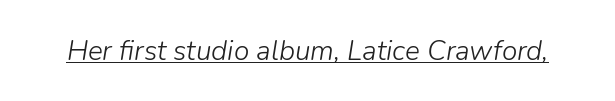
{"italic": "yes", "lean": "right", "slant_degrees": 9, "bold": "no", "weight": "light", "width": "normal", "stroke_contrast": "low", "x_height": "medium", "monospaced": "no", "underline": "yes", "letter_spacing": "normal", "letter_spacing_em": 0.0, "glyph_px": 28}
